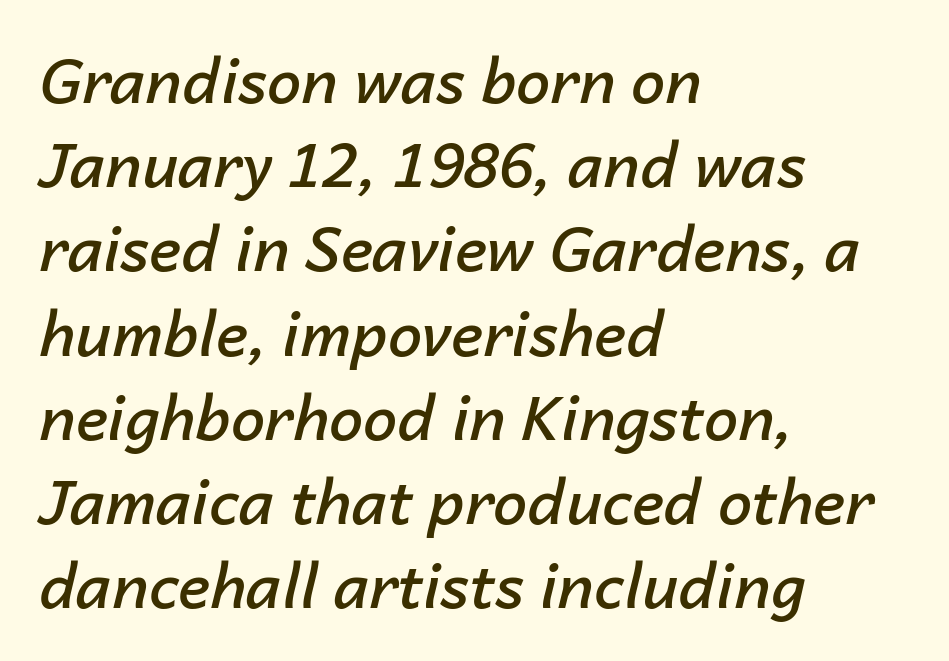
{"italic": "yes", "lean": "right", "slant_degrees": 14, "bold": "semi", "weight": "semibold", "width": "normal", "stroke_contrast": "low", "x_height": "medium", "monospaced": "no", "underline": "no", "align": "left", "line_spacing": "normal", "line_spacing_ratio": 1.38, "letter_spacing": "normal", "letter_spacing_em": 0.0, "glyph_px": 61}
